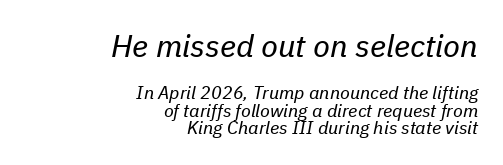
The image shows 31 px regular-weight type, italic (leaning right); set right-aligned, tight line spacing (0.98x), normal letter spacing, not underlined; the first (top) block is 1.72x larger; low stroke contrast and a medium x-height.
